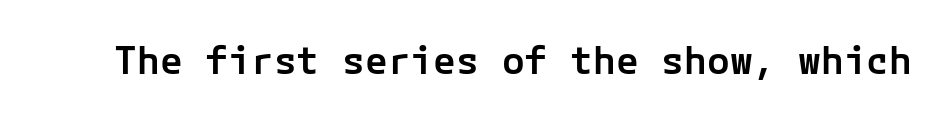
{"serif": "no", "italic": "no", "bold": "semi", "weight": "semibold", "width": "normal", "stroke_contrast": "low", "x_height": "medium", "underline": "no", "letter_spacing": "normal", "letter_spacing_em": 0.0, "glyph_px": 38}
